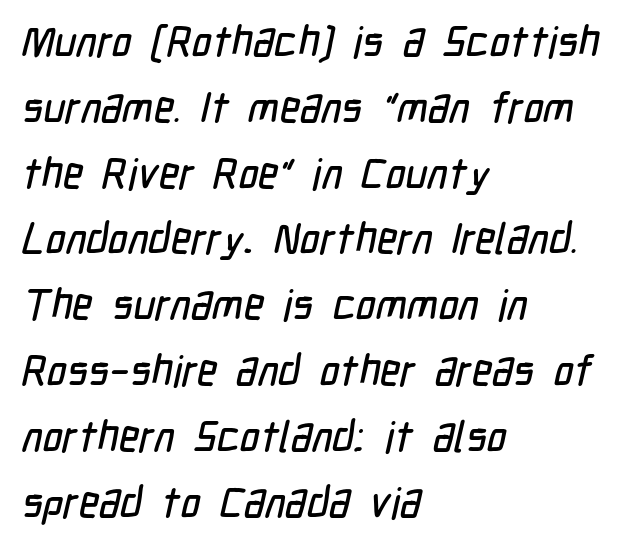
{"serif": "no", "width": "condensed", "stroke_contrast": "low", "x_height": "medium", "monospaced": "no", "underline": "no", "align": "left", "line_spacing": "normal", "line_spacing_ratio": 1.53, "letter_spacing": "normal", "letter_spacing_em": 0.0, "glyph_px": 43}
